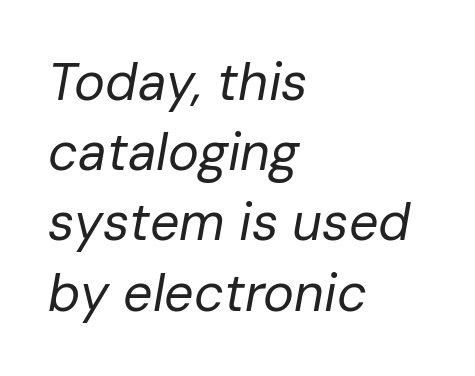
The image shows 52 px regular-weight type, italic (leaning right); set left-aligned, normal line spacing (1.35x), normal letter spacing, not underlined; low stroke contrast and a medium x-height.
